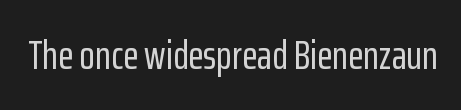
Q: Is the text italic (slanted)? A: No, it is upright.
Q: Is the typeface a serif or a sans-serif typeface? A: Sans-serif.
Q: Is the text underlined? A: No.
Q: Is the spacing between letters normal or unusually wide? A: Normal.
Q: Width (condensed, normal, or wide)? A: Condensed.
Q: Stroke contrast? A: Low.
Q: x-height? A: Medium.
Q: Monospaced? A: No.
